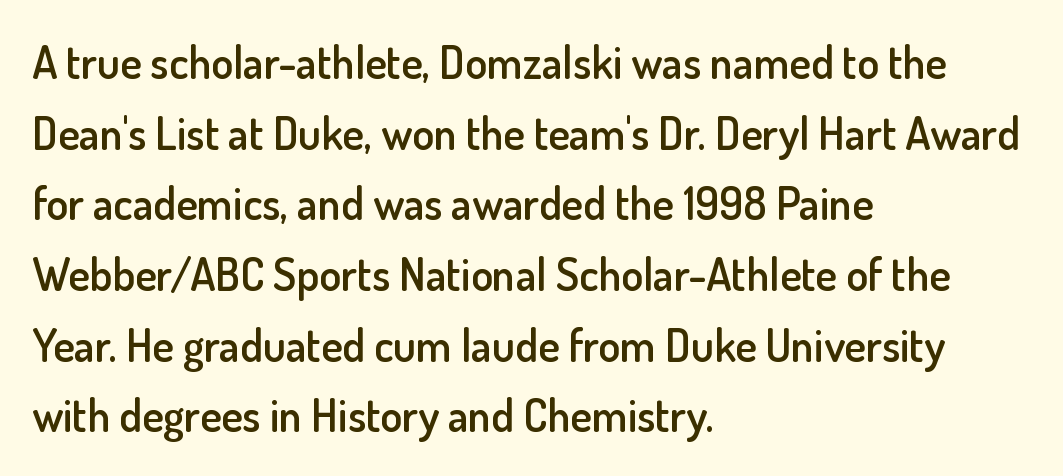
Q: Is the text bold? A: Semi-bold.
Q: Is the text italic (slanted)? A: No, it is upright.
Q: Is the typeface a serif or a sans-serif typeface? A: Sans-serif.
Q: Is the text underlined? A: No.
Q: How is the paragraph aligned? A: Left-aligned.
Q: Is the spacing between letters normal or unusually wide? A: Normal.
Q: Is the spacing between lines tight, normal or loose? A: Normal.
Q: Width (condensed, normal, or wide)? A: Normal.
Q: Stroke contrast? A: Low.
Q: x-height? A: Small.
Q: Monospaced? A: No.
